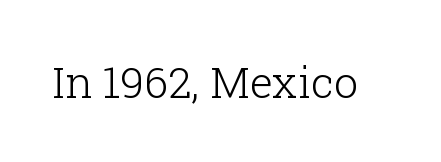
The image shows 43 px light serif type, upright; set normal letter spacing, not underlined; low stroke contrast and a medium x-height.
